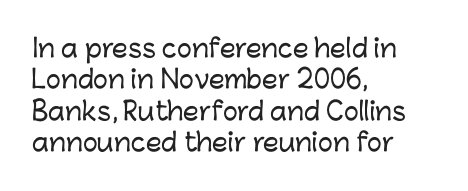
Q: Is the text italic (slanted)? A: No, it is upright.
Q: Is the text underlined? A: No.
Q: How is the paragraph aligned? A: Left-aligned.
Q: Is the spacing between letters normal or unusually wide? A: Normal.
Q: Is the spacing between lines tight, normal or loose? A: Normal.
